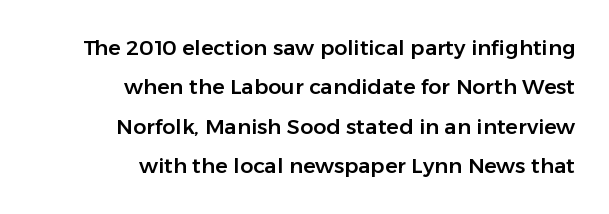
{"italic": "no", "underline": "no", "align": "right", "line_spacing_ratio": 1.88, "letter_spacing": "normal", "letter_spacing_em": 0.0, "glyph_px": 21}
